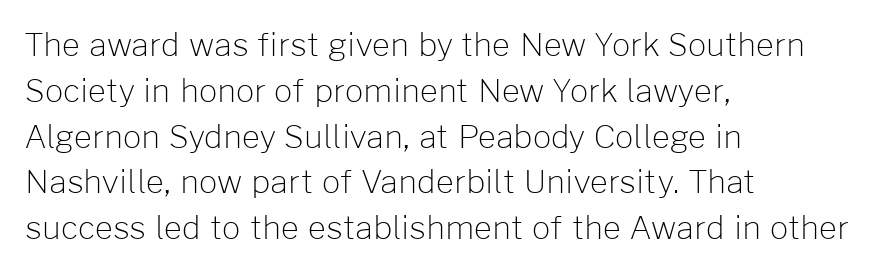
Standard letterfit; no display-style spreading of the glyphs. On a weight scale, this lands at 450 or below. The glyphs in this specimen are sans serif. Each letter keeps its own natural width here, so spacing adapts to shape. The glyphs are unaccompanied by any horizontal stroke below them.
